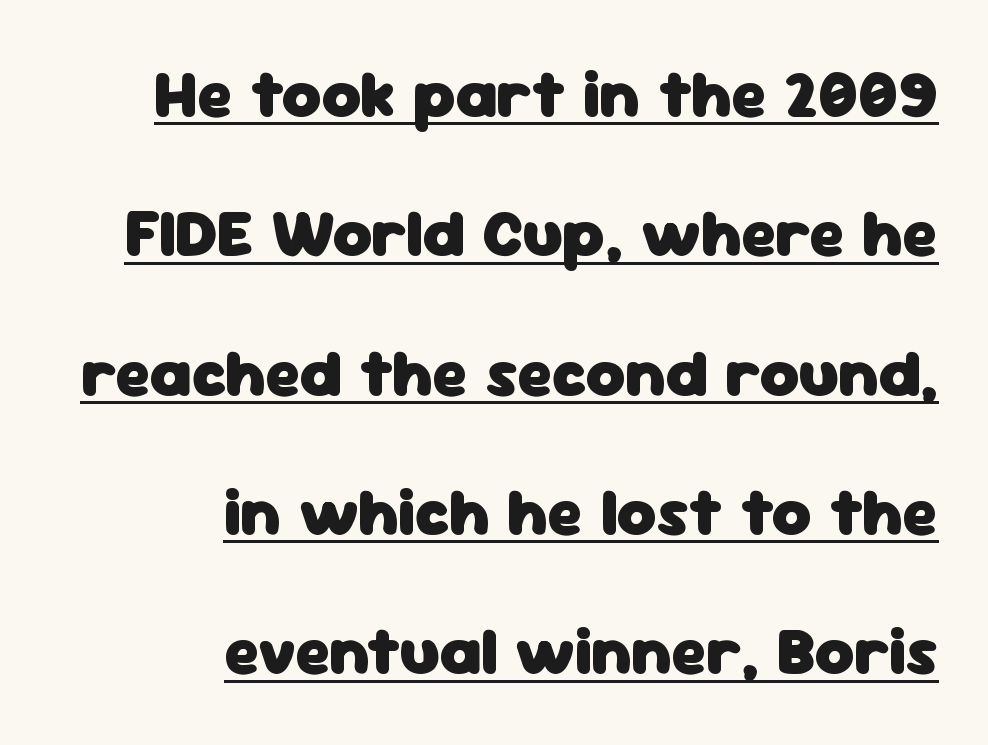
Q: Is the text bold? A: Yes.
Q: Is the text italic (slanted)? A: No, it is upright.
Q: Is the typeface a serif or a sans-serif typeface? A: Sans-serif.
Q: Is the text underlined? A: Yes.
Q: How is the paragraph aligned? A: Right-aligned.
Q: Is the spacing between letters normal or unusually wide? A: Normal.
Q: Is the spacing between lines tight, normal or loose? A: Loose.
Q: Width (condensed, normal, or wide)? A: Normal.
Q: Stroke contrast? A: Low.
Q: x-height? A: Medium.
Q: Monospaced? A: No.
